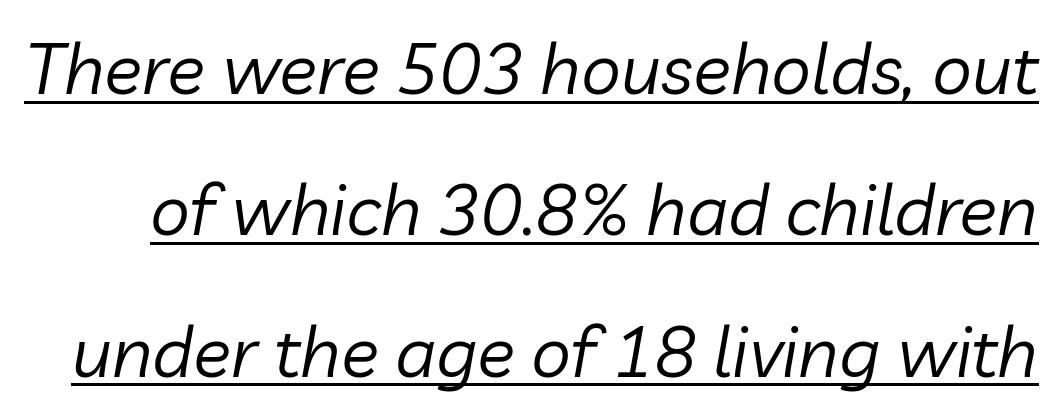
Q: Is the text bold? A: No.
Q: Is the text italic (slanted)? A: Yes, it leans right by about 10 degrees.
Q: Is the text underlined? A: Yes.
Q: Is the spacing between letters normal or unusually wide? A: Normal.
Q: Is the spacing between lines tight, normal or loose? A: Loose.
Q: Width (condensed, normal, or wide)? A: Normal.
Q: Stroke contrast? A: Low.
Q: x-height? A: Medium.
Q: Monospaced? A: No.
